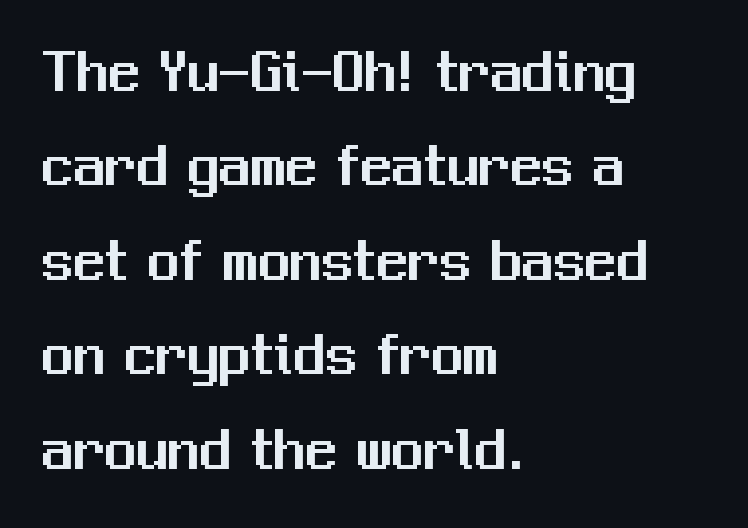
The image shows 63 px sans-serif type, upright; set left-aligned, normal line spacing (1.5x), normal letter spacing, not underlined; medium stroke contrast and a medium x-height.
